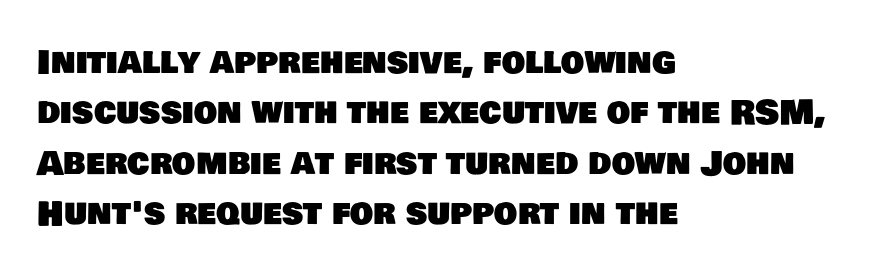
{"serif": "no", "width": "normal", "stroke_contrast": "low", "x_height": "large", "monospaced": "no", "underline": "no", "align": "left", "line_spacing": "normal", "line_spacing_ratio": 1.53, "letter_spacing": "normal", "letter_spacing_em": 0.0, "glyph_px": 33}
